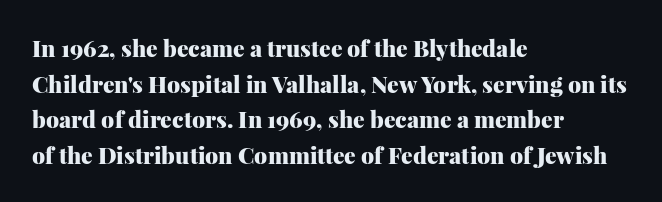
Is the block centered? No — it sits flush against the left margin. A full-strength bold gives these letters their thick strokes. The zone under the glyphs is completely vacant. This sample uses an upright cut, with every glyph sitting square on the baseline. The passage shown has conventional tracking throughout. The line-height multiplier appears to be the usual default.
